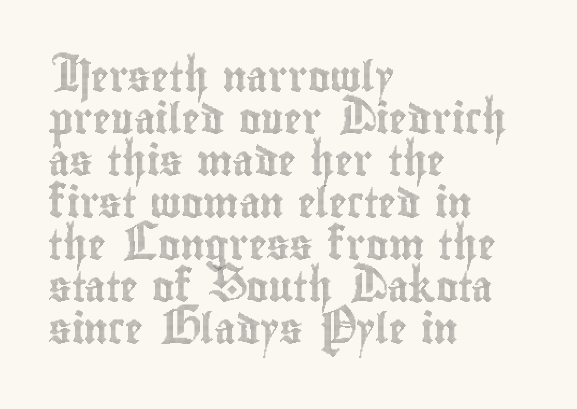
The font's upright variant was chosen for this text. If you drew a ruler down the left edge, every line would touch it. Any mark beneath the type? The region is blank. Does extra space separate the letters? No, they use regular spacing. Varying glyph widths throughout — classic text-font behaviour. Reading down the column, the eye jumps a familiar distance to each next line.
